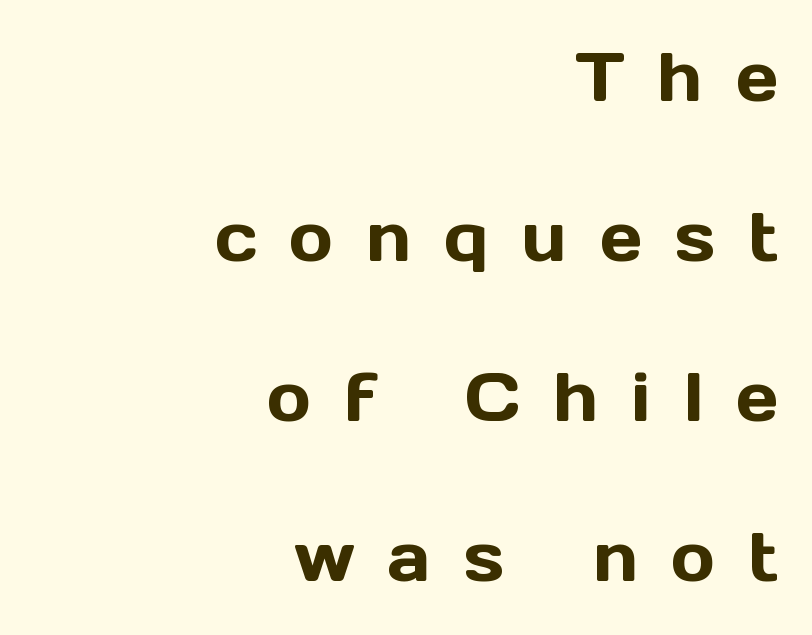
Q: Is the text italic (slanted)? A: No, it is upright.
Q: Is the typeface a serif or a sans-serif typeface? A: Sans-serif.
Q: Is the text underlined? A: No.
Q: How is the paragraph aligned? A: Right-aligned.
Q: Is the spacing between letters normal or unusually wide? A: Unusually wide.
Q: Is the spacing between lines tight, normal or loose? A: Loose.
Q: Width (condensed, normal, or wide)? A: Normal.
Q: x-height? A: Medium.
Q: Monospaced? A: No.
